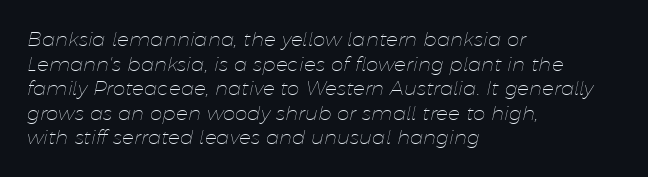
{"italic": "yes", "lean": "right", "slant_degrees": 11, "bold": "no", "underline": "no", "align": "left", "line_spacing_ratio": 1.23, "letter_spacing": "normal", "letter_spacing_em": 0.0, "glyph_px": 20}
